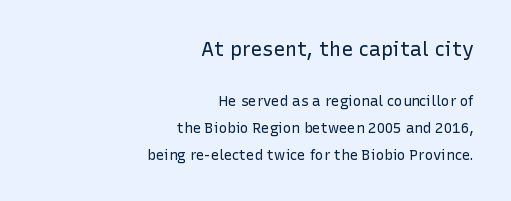
Q: Is the text bold? A: No.
Q: Is the text italic (slanted)? A: No, it is upright.
Q: Is the text underlined? A: No.
Q: How is the paragraph aligned? A: Right-aligned.
Q: Is the spacing between letters normal or unusually wide? A: Normal.
Q: Is the spacing between lines tight, normal or loose? A: Loose.
Q: Which block of text is set in a larger size, the first (top) or the second (bottom)? A: The first (top) one.
